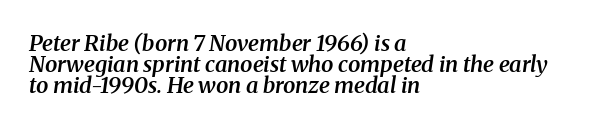
Q: Is the text bold? A: Semi-bold.
Q: Is the text italic (slanted)? A: Yes, it leans right by about 8 degrees.
Q: Is the text underlined? A: No.
Q: How is the paragraph aligned? A: Left-aligned.
Q: Is the spacing between letters normal or unusually wide? A: Normal.
Q: Is the spacing between lines tight, normal or loose? A: Tight.
